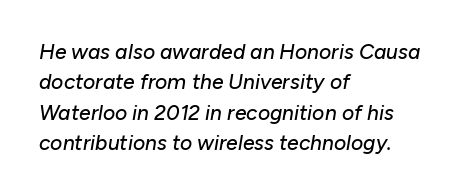
{"italic": "yes", "lean": "right", "slant_degrees": 10, "underline": "no", "align": "left", "line_spacing": "normal", "line_spacing_ratio": 1.45, "letter_spacing": "normal", "letter_spacing_em": 0.0, "glyph_px": 21}
